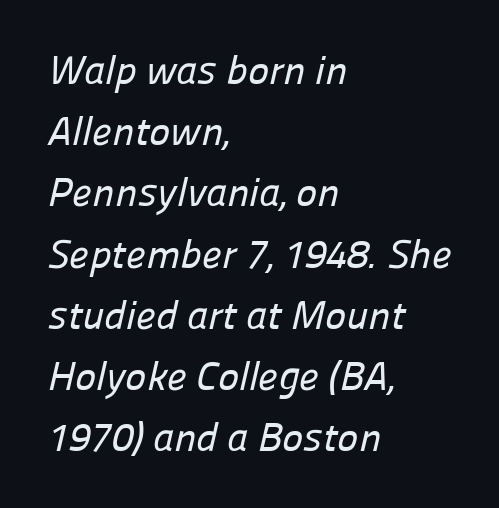
The image shows 40 px sans-serif type; set left-aligned, normal line spacing (1.53x), normal letter spacing, not underlined; low stroke contrast and a medium x-height.
